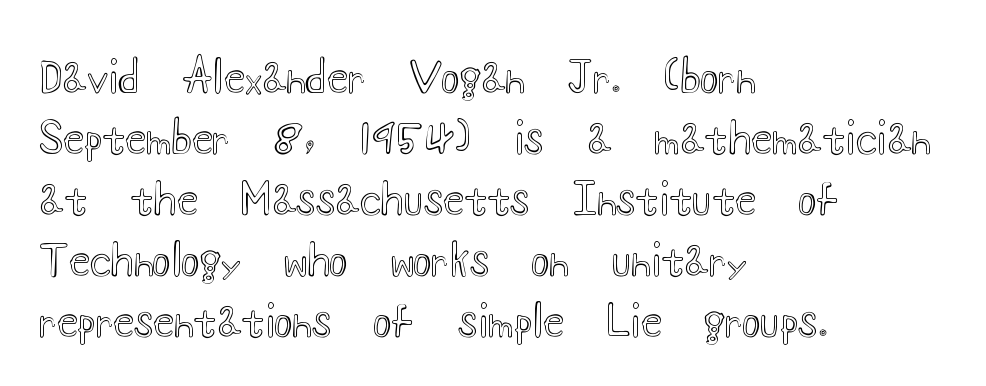
Q: Is the text italic (slanted)? A: No, it is upright.
Q: Is the text underlined? A: No.
Q: How is the paragraph aligned? A: Left-aligned.
Q: Is the spacing between letters normal or unusually wide? A: Normal.
Q: Is the spacing between lines tight, normal or loose? A: Normal.
Q: Width (condensed, normal, or wide)? A: Wide.
Q: x-height? A: Small.
Q: Monospaced? A: No.
